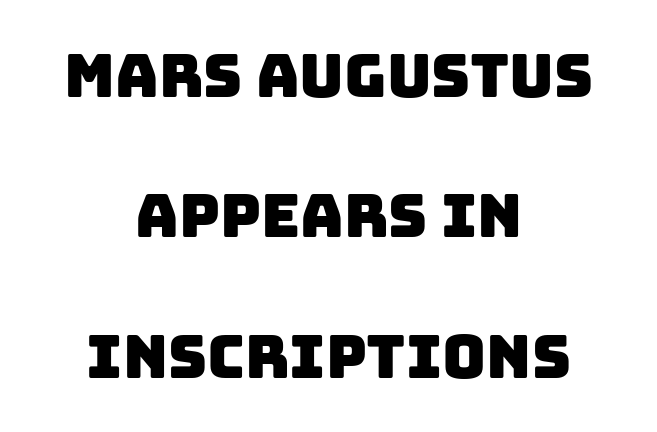
No feet cap the strokes, marking this as sans-serif type. The rag falls on both sides of this text block equally. Here the designer chose a conventional face with non-uniform glyph widths. The line-height multiplier appears high, well above default. Nobody touched the tracking dial on this one. Has an underline been added? It has not.
